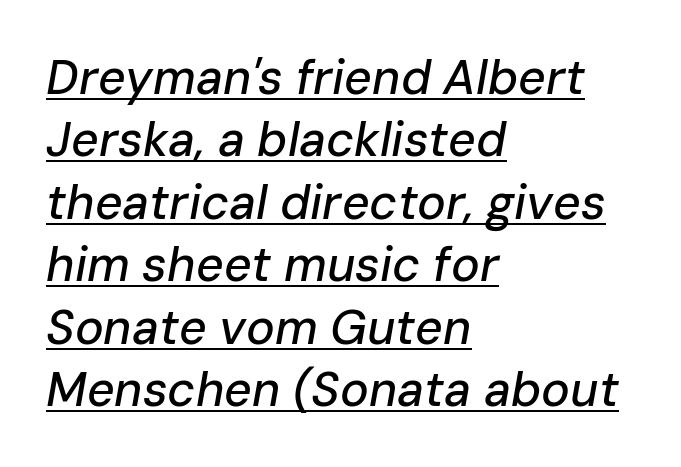
Q: Is the text italic (slanted)? A: Yes, it leans right by about 10 degrees.
Q: Is the text underlined? A: Yes.
Q: How is the paragraph aligned? A: Left-aligned.
Q: Is the spacing between letters normal or unusually wide? A: Normal.
Q: Is the spacing between lines tight, normal or loose? A: Normal.
Q: Width (condensed, normal, or wide)? A: Normal.
Q: Stroke contrast? A: Low.
Q: x-height? A: Medium.
Q: Monospaced? A: No.
